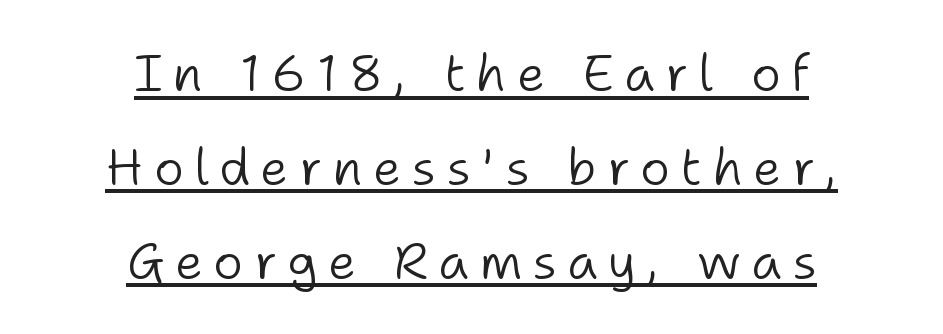
{"serif": "no", "italic": "no", "bold": "no", "weight": "light", "width": "normal", "stroke_contrast": "low", "x_height": "medium", "monospaced": "no", "underline": "yes", "align": "center", "line_spacing_ratio": 1.84, "letter_spacing": "wide", "letter_spacing_em": 0.2, "glyph_px": 51}
